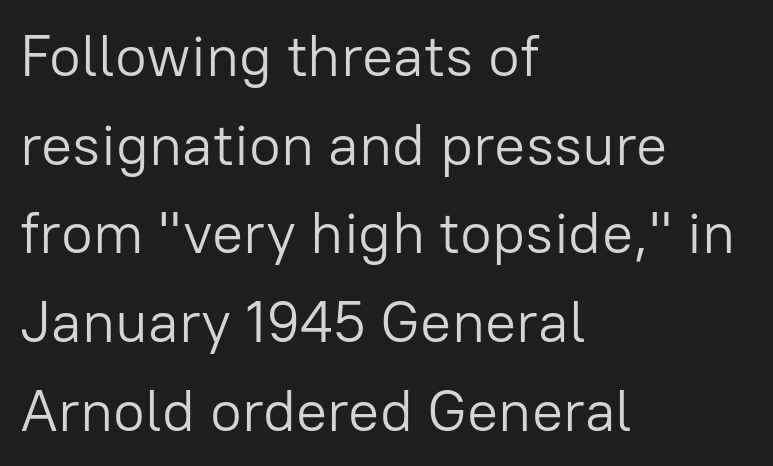
{"serif": "no", "italic": "no", "bold": "no", "weight": "light", "width": "normal", "stroke_contrast": "low", "x_height": "medium", "monospaced": "no", "underline": "no", "align": "left", "line_spacing": "normal", "line_spacing_ratio": 1.53, "letter_spacing": "normal", "letter_spacing_em": 0.0, "glyph_px": 58}
